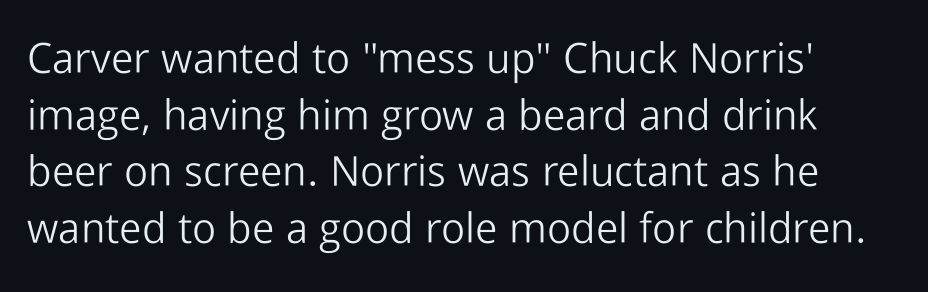
{"serif": "no", "italic": "no", "bold": "no", "weight": "light", "width": "normal", "stroke_contrast": "low", "x_height": "medium", "monospaced": "no", "underline": "no", "line_spacing": "normal", "line_spacing_ratio": 1.35, "letter_spacing": "normal", "letter_spacing_em": 0.0, "glyph_px": 42}
